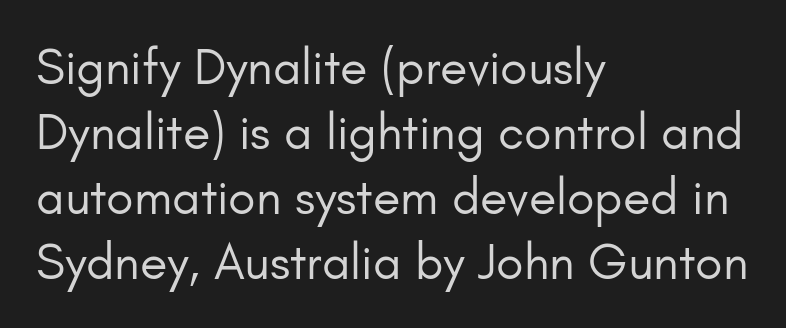
Examine the stroke ends and you'll find no serifs. Evenly set lines give the paragraph a standard silhouette. Notice how the passage keeps a crisp vertical edge on the left only. These glyphs show unthickened strokes, regular width or finer. Descenders hang freely into open space. Looks like regular typesetting: each glyph gets only the width it needs.
